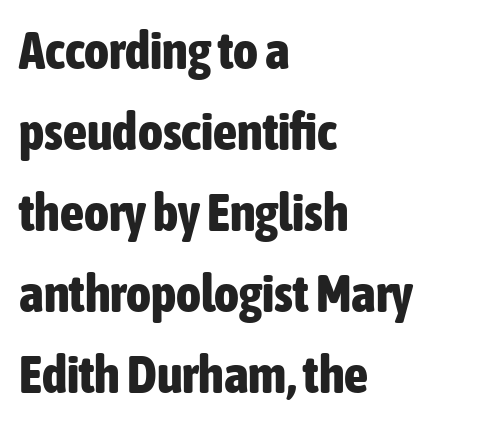
A bare baseline throughout the passage. Short note: letters normally spaced. Summary of vertical rhythm: regular, with standard interline spacing. Think of a printed novel: that variable character pitch is what you see here. This rendering uses left alignment, leaving the right contour irregular.
